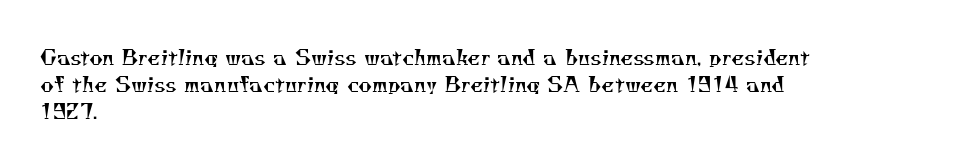
{"bold": "no", "underline": "no", "align": "left", "line_spacing": "normal", "line_spacing_ratio": 1.29, "letter_spacing": "normal", "letter_spacing_em": 0.0, "glyph_px": 21}
